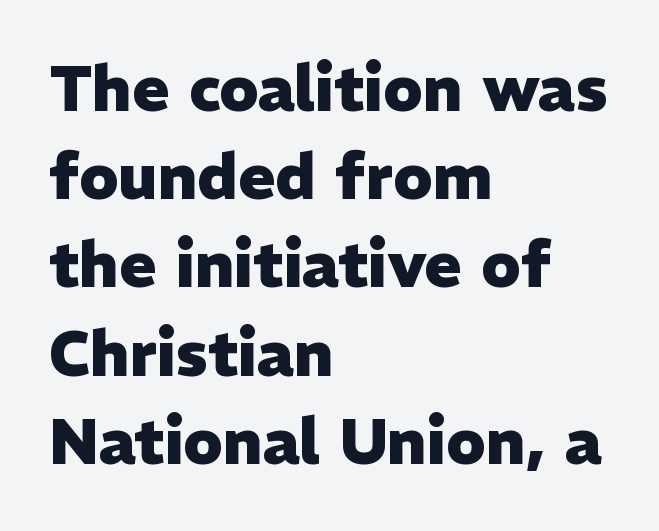
The image shows 63 px heavy sans-serif type, upright; set left-aligned, normal line spacing (1.4x), normal letter spacing, not underlined; low stroke contrast and a medium x-height.
